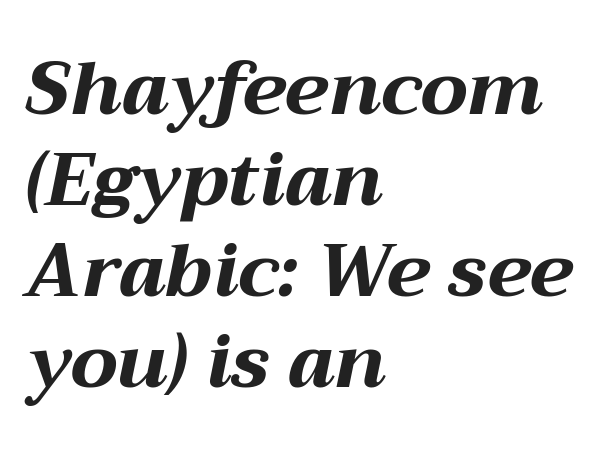
Proportional: the letters do not fall into vertical columns. These lines stack with their left ends in a neat column. The letters are bold, with thick, heavy strokes. The rendering applies a slant to the glyphs. Look at the tracking — it's just the regular setting, nothing added.
